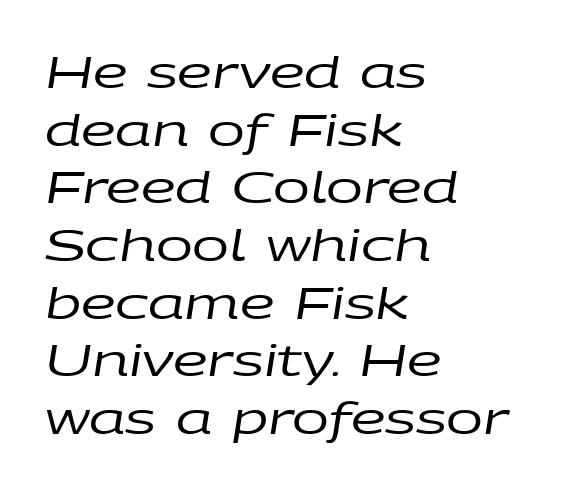
The image shows 44 px regular-weight, wide type, italic (leaning right); set left-aligned, normal line spacing (1.31x), normal letter spacing, not underlined; low stroke contrast and a large x-height.
